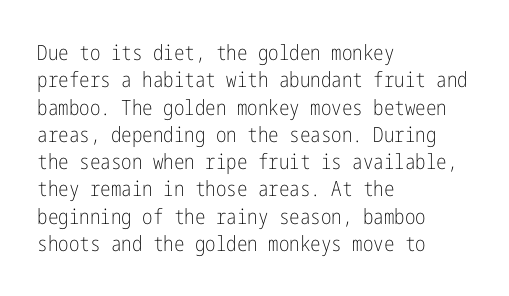
Q: Is the text bold? A: No.
Q: Is the text italic (slanted)? A: No, it is upright.
Q: Is the text underlined? A: No.
Q: How is the paragraph aligned? A: Left-aligned.
Q: Is the spacing between letters normal or unusually wide? A: Normal.
Q: Is the spacing between lines tight, normal or loose? A: Normal.
